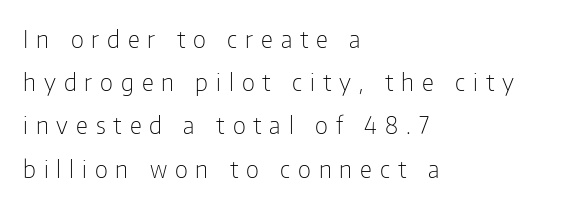
The image shows 24 px text type, upright; set left-aligned, line spacing 1.8x, unusually wide letter spacing (+0.33 em), not underlined.
